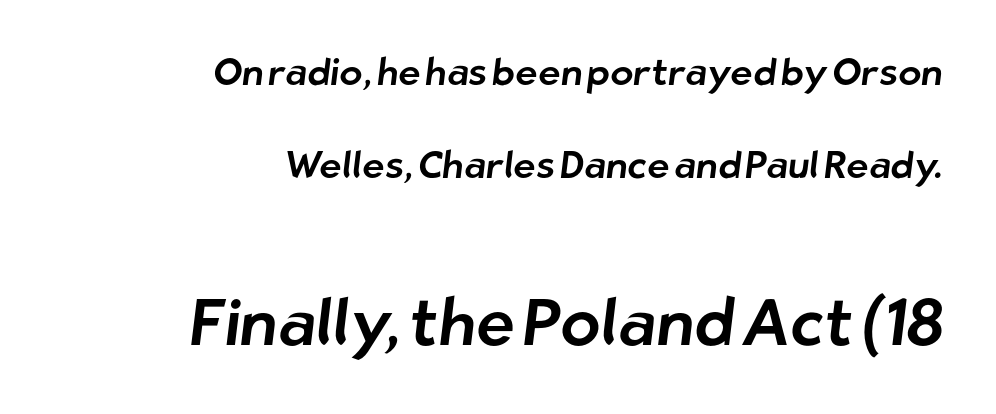
Q: Is the typeface a serif or a sans-serif typeface? A: Sans-serif.
Q: Is the text underlined? A: No.
Q: How is the paragraph aligned? A: Right-aligned.
Q: Is the spacing between letters normal or unusually wide? A: Normal.
Q: Is the spacing between lines tight, normal or loose? A: Loose.
Q: Which block of text is set in a larger size, the first (top) or the second (bottom)? A: The second (bottom) one.
Q: Width (condensed, normal, or wide)? A: Normal.
Q: Stroke contrast? A: Low.
Q: x-height? A: Medium.
Q: Monospaced? A: No.
